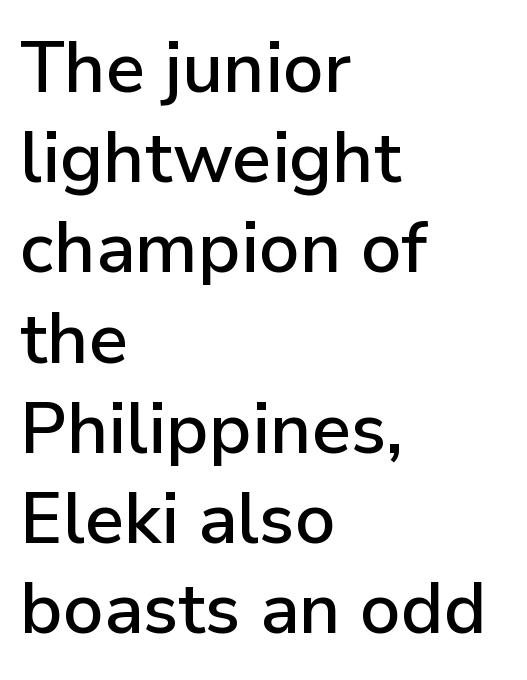
The image shows 71 px sans-serif type, upright; set left-aligned, normal line spacing (1.27x), normal letter spacing, not underlined; low stroke contrast and a medium x-height.
